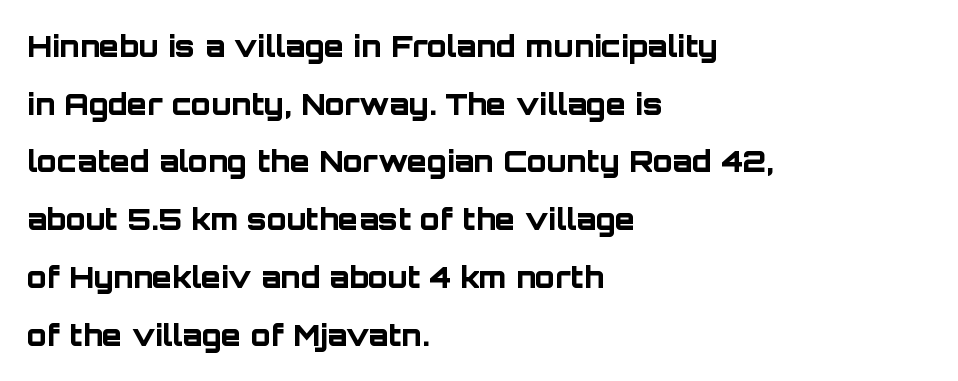
{"serif": "no", "italic": "no", "bold": "yes", "weight": "bold", "width": "normal", "stroke_contrast": "low", "x_height": "large", "monospaced": "no", "underline": "no", "align": "left", "line_spacing": "loose", "line_spacing_ratio": 1.99, "letter_spacing": "normal", "letter_spacing_em": 0.0, "glyph_px": 29}
